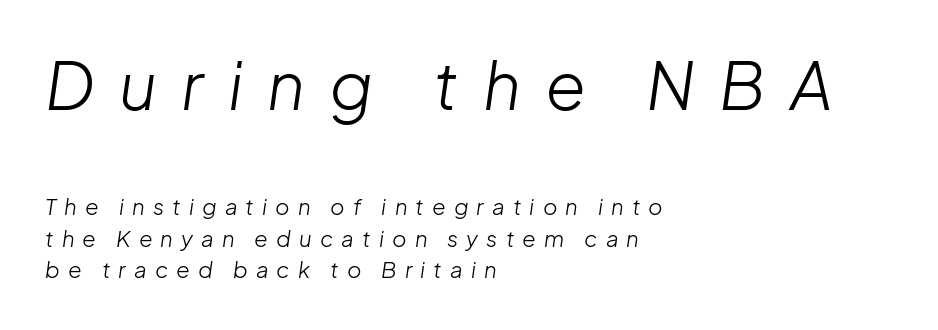
{"italic": "yes", "lean": "right", "slant_degrees": 8, "bold": "no", "weight": "light", "width": "normal", "stroke_contrast": "low", "x_height": "medium", "monospaced": "no", "underline": "no", "align": "left", "line_spacing": "normal", "line_spacing_ratio": 1.44, "letter_spacing": "wide", "letter_spacing_em": 0.37, "larger_block": "first", "size_ratio": 3.0, "glyph_px": 66}
